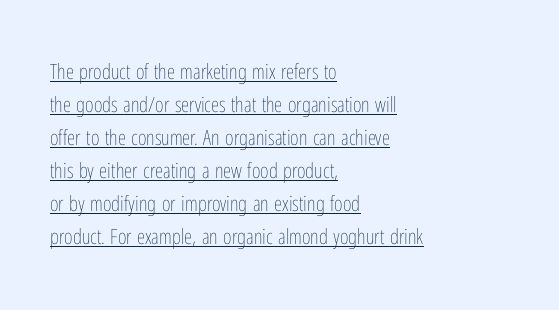
Q: Is the text bold? A: No.
Q: Is the text italic (slanted)? A: No, it is upright.
Q: Is the text underlined? A: Yes.
Q: How is the paragraph aligned? A: Left-aligned.
Q: Is the spacing between letters normal or unusually wide? A: Normal.
Q: Is the spacing between lines tight, normal or loose? A: Normal.
